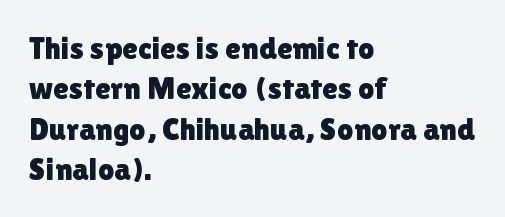
The image shows 32 px sans-serif type, upright; set left-aligned, normal line spacing (1.26x), normal letter spacing, not underlined; low stroke contrast and a medium x-height.
